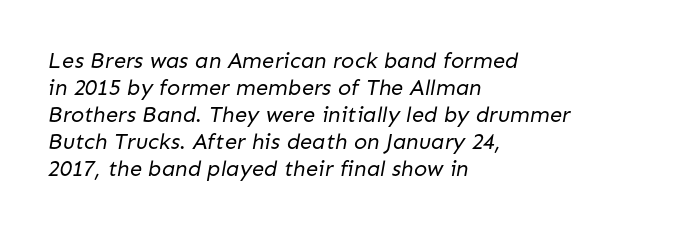
The image shows 22 px text type; set left-aligned, line spacing 1.23x, normal letter spacing, not underlined.
